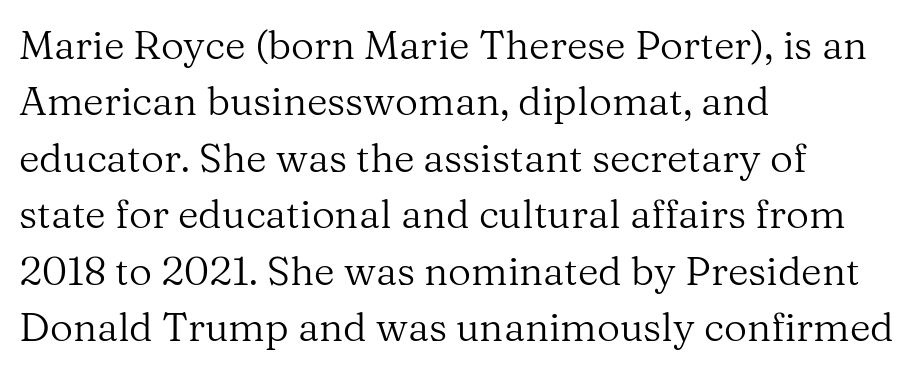
The image shows 40 px regular-weight serif type, upright; set left-aligned, normal line spacing (1.41x), normal letter spacing, not underlined; medium stroke contrast and a medium x-height.
